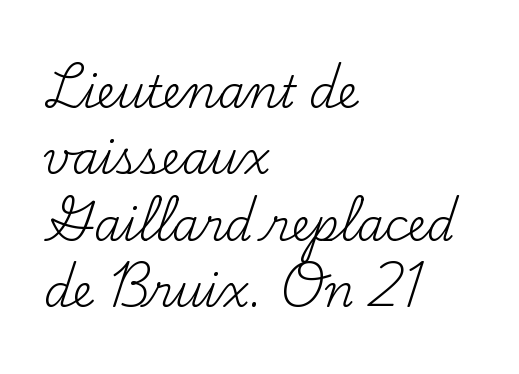
{"serif": "yes", "bold": "no", "weight": "regular", "width": "normal", "stroke_contrast": "medium", "x_height": "small", "monospaced": "no", "underline": "no", "align": "left", "line_spacing": "normal", "line_spacing_ratio": 1.51, "letter_spacing": "normal", "letter_spacing_em": 0.0, "glyph_px": 44}
